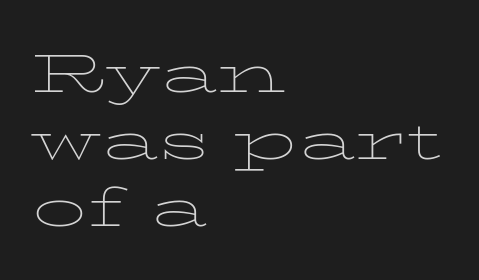
{"serif": "yes", "italic": "no", "bold": "no", "weight": "thin", "width": "wide", "stroke_contrast": "low", "x_height": "medium", "monospaced": "no", "underline": "no", "align": "left", "line_spacing_ratio": 1.24, "letter_spacing": "normal", "letter_spacing_em": 0.0, "glyph_px": 54}
